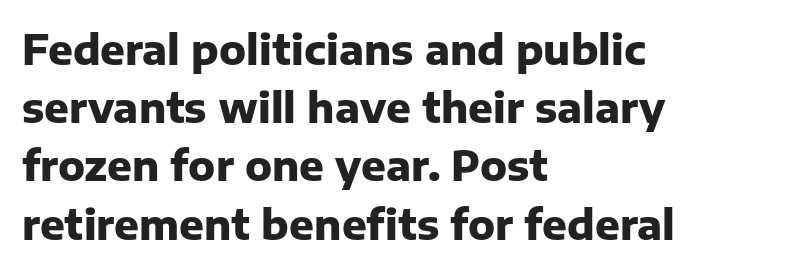
Q: Is the text bold? A: Yes.
Q: Is the text italic (slanted)? A: No, it is upright.
Q: Is the typeface a serif or a sans-serif typeface? A: Sans-serif.
Q: Is the text underlined? A: No.
Q: How is the paragraph aligned? A: Left-aligned.
Q: Is the spacing between letters normal or unusually wide? A: Normal.
Q: Is the spacing between lines tight, normal or loose? A: Normal.
Q: Width (condensed, normal, or wide)? A: Normal.
Q: Stroke contrast? A: Low.
Q: x-height? A: Medium.
Q: Monospaced? A: No.
